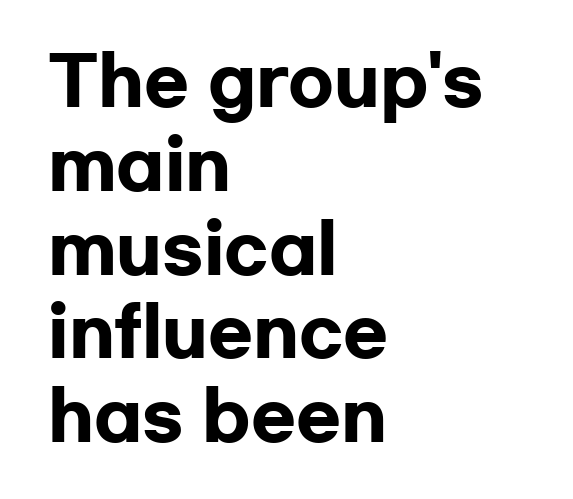
The image shows 66 px heavy, wide sans-serif type, upright; set left-aligned, normal line spacing (1.27x), normal letter spacing, not underlined; low stroke contrast and a medium x-height.
